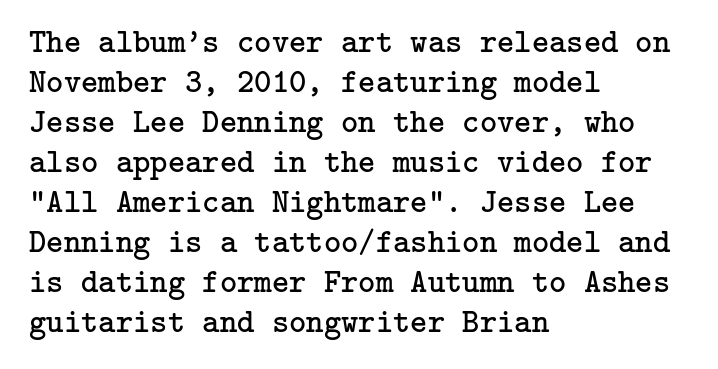
The image shows 33 px regular-weight serif type, upright; set left-aligned, line spacing 1.21x, normal letter spacing, not underlined; low stroke contrast and a medium x-height.
